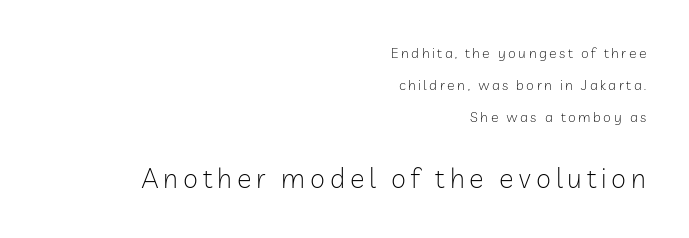
Q: Is the text bold? A: No.
Q: Is the text italic (slanted)? A: No, it is upright.
Q: Is the text underlined? A: No.
Q: How is the paragraph aligned? A: Right-aligned.
Q: Is the spacing between lines tight, normal or loose? A: Loose.
Q: Which block of text is set in a larger size, the first (top) or the second (bottom)? A: The second (bottom) one.
